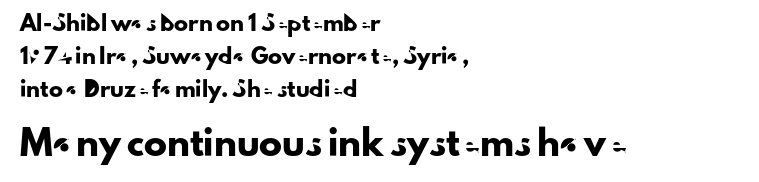
{"italic": "no", "underline": "no", "align": "left", "line_spacing": "loose", "line_spacing_ratio": 2.37, "letter_spacing": "normal", "letter_spacing_em": 0.0, "larger_block": "second", "size_ratio": 1.64, "glyph_px": 23}
